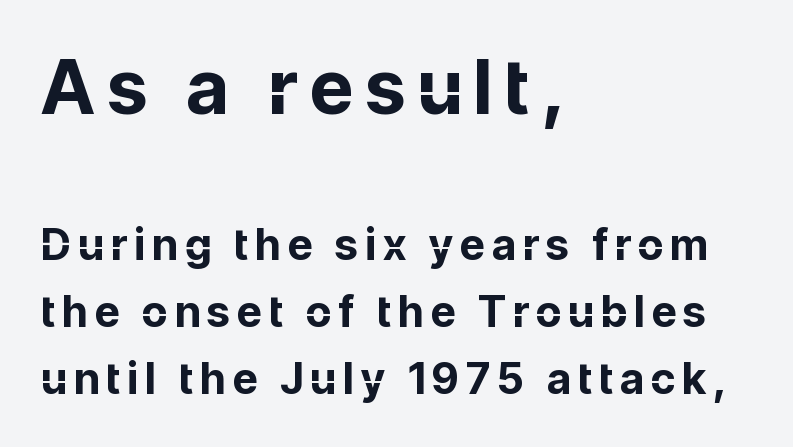
{"serif": "no", "italic": "no", "bold": "yes", "weight": "bold", "width": "normal", "stroke_contrast": "low", "x_height": "medium", "monospaced": "no", "underline": "no", "align": "left", "line_spacing": "normal", "line_spacing_ratio": 1.56, "larger_block": "first", "size_ratio": 1.74, "glyph_px": 75}
